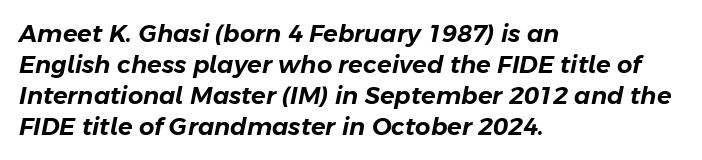
The image shows 24 px text type, italic (leaning right); set left-aligned, normal line spacing (1.29x), normal letter spacing, not underlined.
